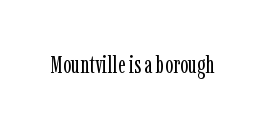
Q: Is the text bold? A: No.
Q: Is the text italic (slanted)? A: No, it is upright.
Q: Is the text underlined? A: No.
Q: Is the spacing between letters normal or unusually wide? A: Normal.
